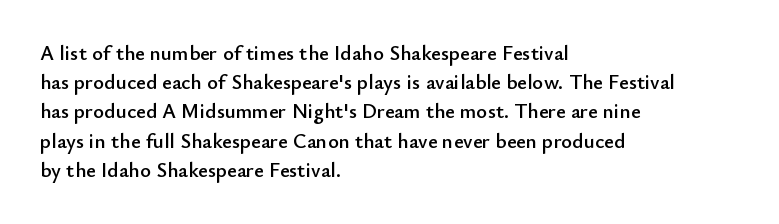
Q: Is the text italic (slanted)? A: No, it is upright.
Q: Is the text underlined? A: No.
Q: How is the paragraph aligned? A: Left-aligned.
Q: Is the spacing between letters normal or unusually wide? A: Normal.
Q: Is the spacing between lines tight, normal or loose? A: Normal.
